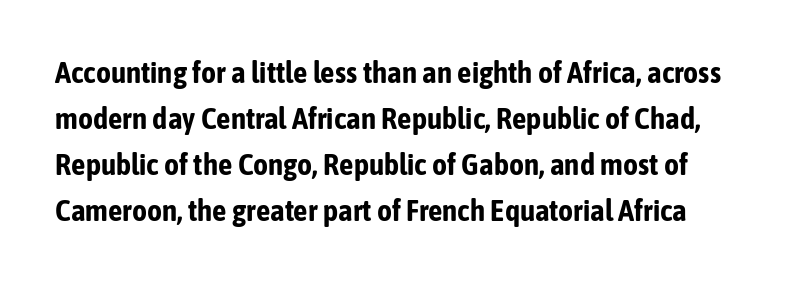
{"serif": "no", "italic": "no", "bold": "yes", "weight": "bold", "width": "condensed", "stroke_contrast": "low", "x_height": "medium", "monospaced": "no", "underline": "no", "line_spacing": "normal", "line_spacing_ratio": 1.59, "letter_spacing": "normal", "letter_spacing_em": 0.0, "glyph_px": 29}
